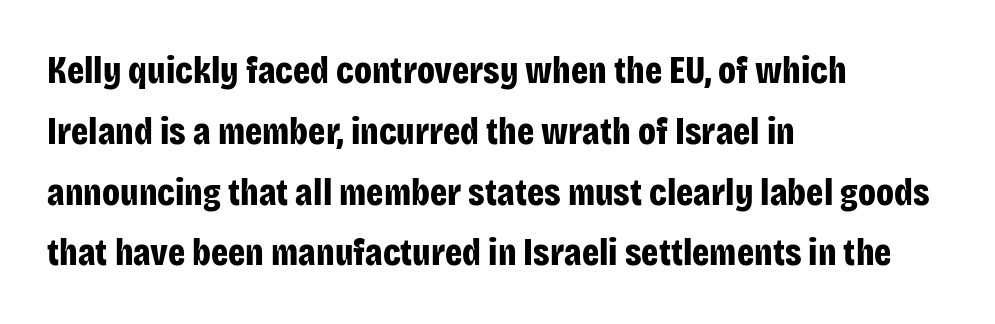
The image shows 38 px bold, condensed sans-serif type, upright; set left-aligned, normal line spacing (1.6x), normal letter spacing, not underlined; low stroke contrast and a large x-height.
